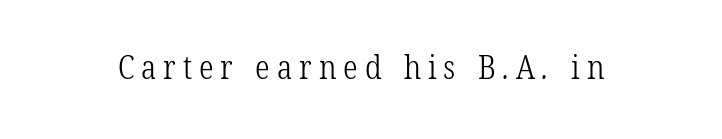
{"serif": "yes", "bold": "no", "weight": "light", "width": "condensed", "stroke_contrast": "low", "x_height": "medium", "monospaced": "no", "underline": "no", "letter_spacing": "wide", "letter_spacing_em": 0.21, "glyph_px": 33}
